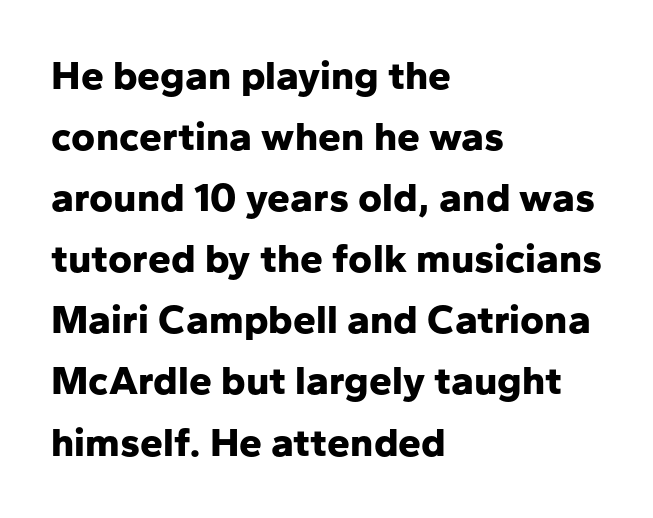
The image shows 41 px bold sans-serif type, upright; set left-aligned, normal line spacing (1.49x), normal letter spacing, not underlined; low stroke contrast and a medium x-height.
